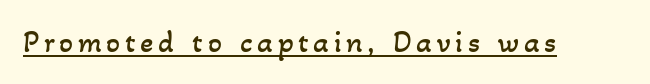
{"bold": "no", "weight": "regular", "width": "normal", "stroke_contrast": "low", "x_height": "small", "monospaced": "no", "underline": "yes", "glyph_px": 31}
